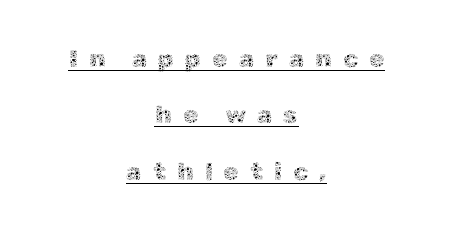
The image shows 25 px text type, upright; set centered, loose line spacing (2.26x), unusually wide letter spacing (+0.43 em), underlined.
